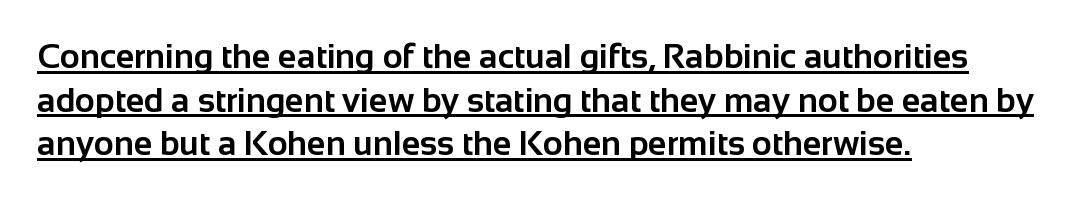
Q: Is the text bold? A: Yes.
Q: Is the text italic (slanted)? A: No, it is upright.
Q: Is the typeface a serif or a sans-serif typeface? A: Sans-serif.
Q: Is the text underlined? A: Yes.
Q: How is the paragraph aligned? A: Left-aligned.
Q: Is the spacing between letters normal or unusually wide? A: Normal.
Q: Is the spacing between lines tight, normal or loose? A: Normal.
Q: Width (condensed, normal, or wide)? A: Normal.
Q: Stroke contrast? A: Low.
Q: x-height? A: Medium.
Q: Monospaced? A: No.
